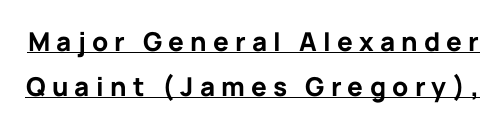
Emphasis by weight is at full strength: bold. A rule runs beneath these lines of type. Designer's note — italics off, roman on. Between one letter and the next there's a generous, obvious gap.
